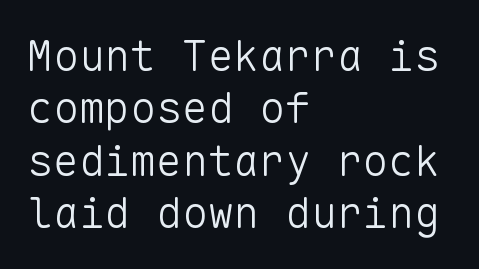
Vertical stems look standard width or narrower in stroke. Does extra space separate the letters? No, they use regular spacing. Ascenders rise straight up at ninety degrees. These lines are rendered in a fixed-pitch font.
